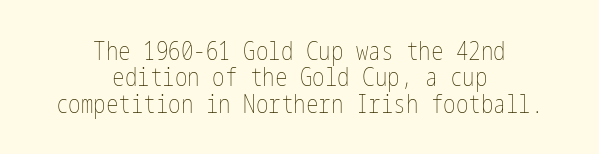
Q: Is the text bold? A: No.
Q: Is the text italic (slanted)? A: No, it is upright.
Q: Is the text underlined? A: No.
Q: How is the paragraph aligned? A: Centered.
Q: Is the spacing between letters normal or unusually wide? A: Normal.
Q: Is the spacing between lines tight, normal or loose? A: Tight.
